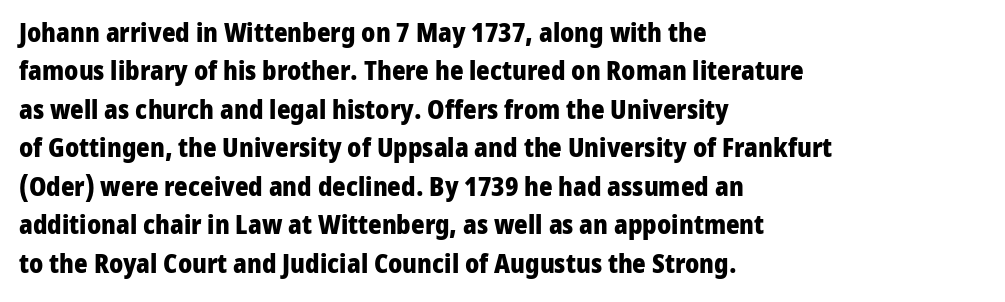
Q: Is the text bold? A: Yes.
Q: Is the text italic (slanted)? A: No, it is upright.
Q: Is the text underlined? A: No.
Q: How is the paragraph aligned? A: Left-aligned.
Q: Is the spacing between letters normal or unusually wide? A: Normal.
Q: Is the spacing between lines tight, normal or loose? A: Normal.
